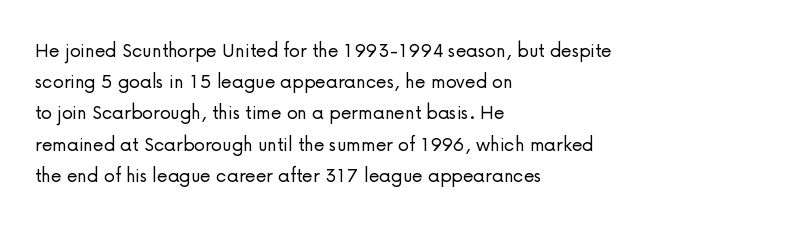
The image shows 22 px text type, upright; set left-aligned, normal line spacing (1.42x), normal letter spacing, not underlined.
